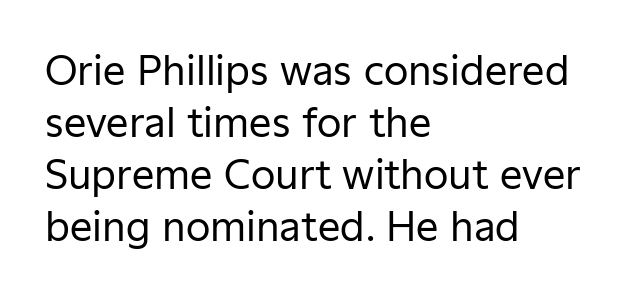
The image shows 40 px regular-weight sans-serif type, upright; set left-aligned, normal line spacing (1.3x), normal letter spacing, not underlined; low stroke contrast and a medium x-height.
